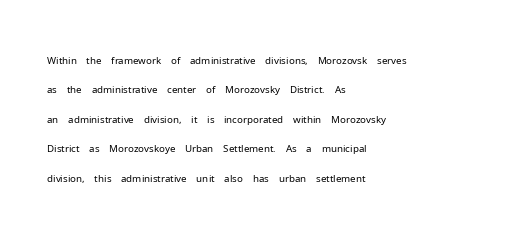
{"italic": "no", "bold": "no", "underline": "no", "align": "left", "line_spacing": "normal", "line_spacing_ratio": 1.47, "letter_spacing": "normal", "letter_spacing_em": 0.0, "glyph_px": 20}
